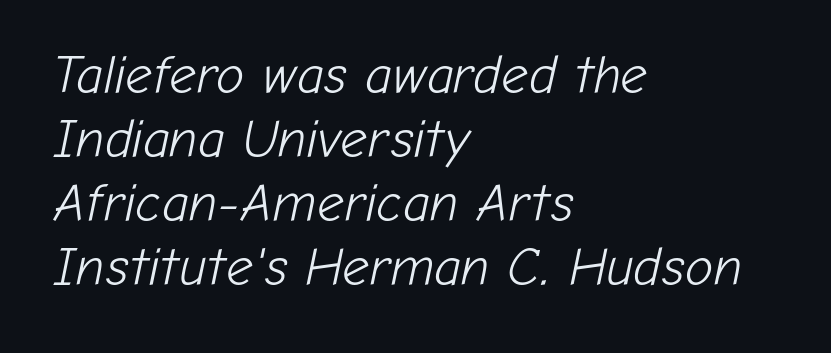
Posture: slanted. Inter-character spacing is left at the font's built-in metrics. The font sits on the lighter half of the weight spectrum, regular included. Does the copy run flush right? No — it runs flush left. Quick note: underline off. Spacing verdict: proportional, widths tailored to each character.
